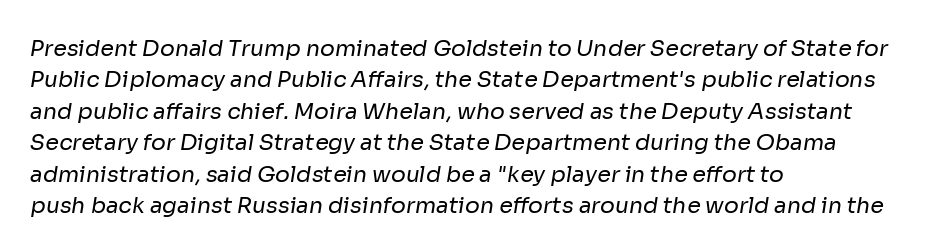
The image shows 22 px text type; set left-aligned, normal line spacing (1.43x), normal letter spacing, not underlined.
